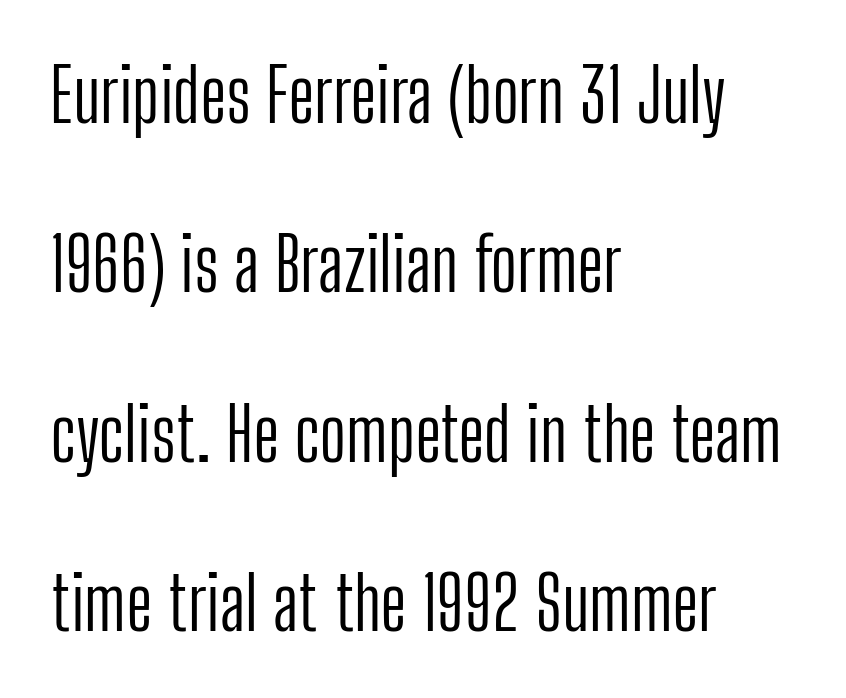
{"serif": "no", "italic": "no", "bold": "no", "weight": "light", "width": "condensed", "stroke_contrast": "low", "x_height": "medium", "monospaced": "no", "underline": "no", "align": "left", "line_spacing": "loose", "line_spacing_ratio": 2.29, "letter_spacing": "normal", "letter_spacing_em": 0.0, "glyph_px": 74}
